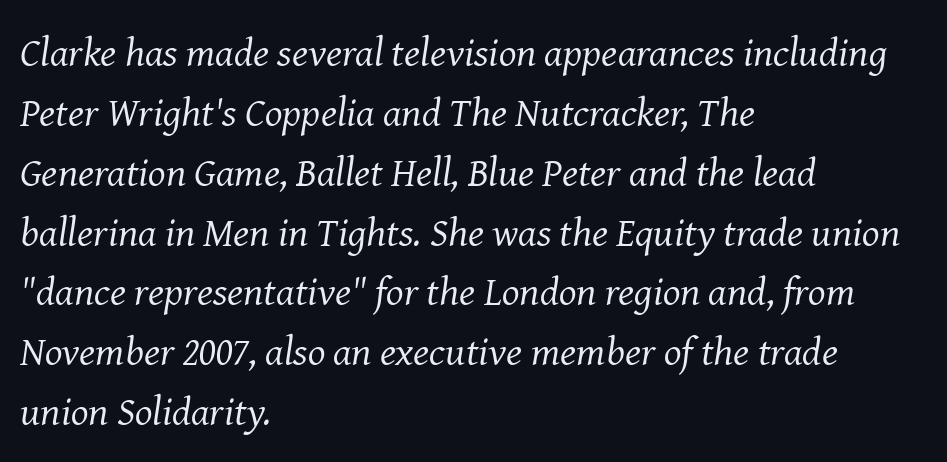
{"serif": "yes", "italic": "yes", "lean": "right", "slant_degrees": 8, "bold": "no", "weight": "regular", "width": "normal", "stroke_contrast": "medium", "x_height": "medium", "monospaced": "no", "underline": "no", "align": "left", "line_spacing": "normal", "line_spacing_ratio": 1.46, "letter_spacing": "normal", "letter_spacing_em": 0.0, "glyph_px": 41}
